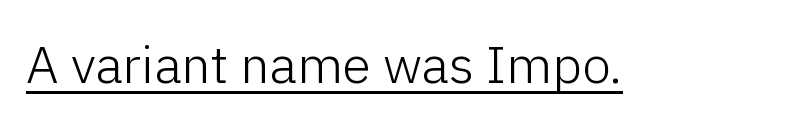
Q: Is the text bold? A: No.
Q: Is the text italic (slanted)? A: No, it is upright.
Q: Is the typeface a serif or a sans-serif typeface? A: Sans-serif.
Q: Is the text underlined? A: Yes.
Q: Is the spacing between letters normal or unusually wide? A: Normal.
Q: Width (condensed, normal, or wide)? A: Normal.
Q: Stroke contrast? A: Low.
Q: x-height? A: Medium.
Q: Monospaced? A: No.
